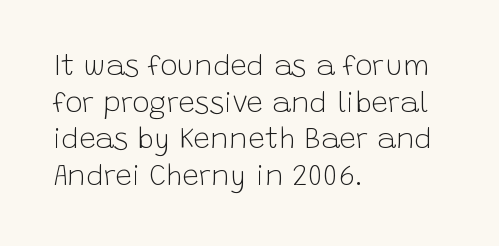
{"serif": "no", "italic": "no", "bold": "no", "weight": "light", "width": "normal", "stroke_contrast": "low", "x_height": "large", "monospaced": "no", "underline": "no", "align": "left", "line_spacing": "normal", "line_spacing_ratio": 1.26, "letter_spacing": "normal", "letter_spacing_em": 0.0, "glyph_px": 29}
